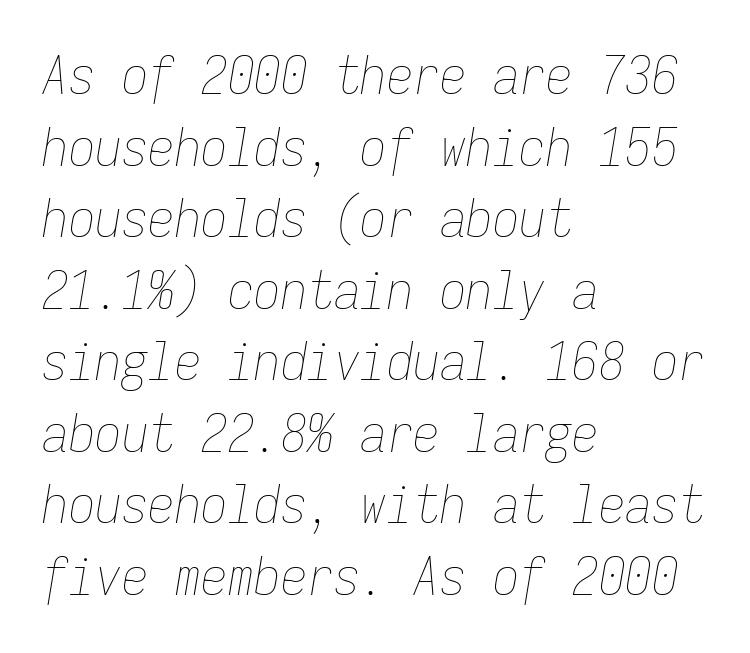
{"italic": "yes", "lean": "right", "slant_degrees": 9, "bold": "no", "weight": "thin", "width": "condensed", "stroke_contrast": "low", "x_height": "medium", "monospaced": "yes", "underline": "no", "align": "left", "line_spacing": "normal", "line_spacing_ratio": 1.35, "letter_spacing": "normal", "letter_spacing_em": 0.0, "glyph_px": 53}
